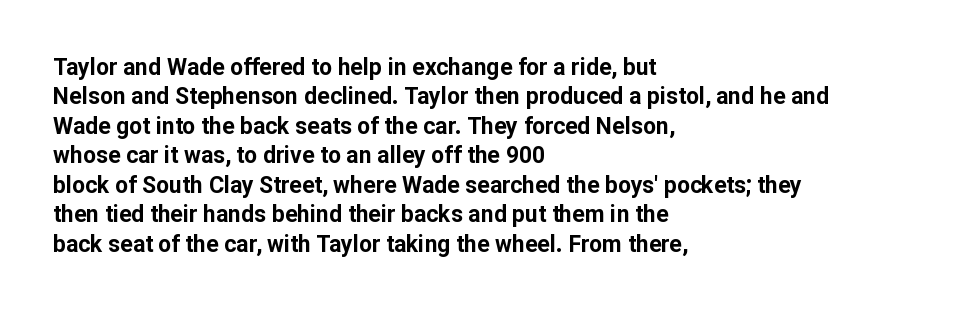
The image shows 23 px bold type, upright; set left-aligned, normal line spacing (1.28x), normal letter spacing, not underlined.
